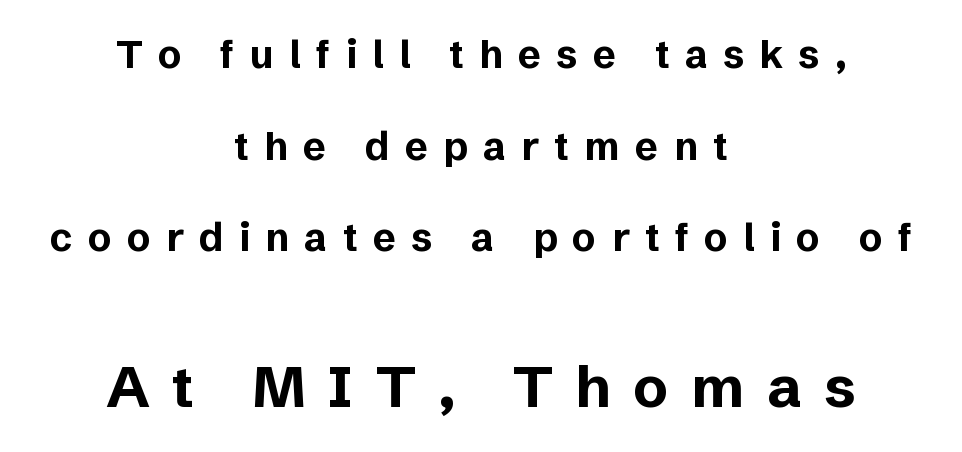
{"serif": "no", "italic": "no", "bold": "yes", "weight": "bold", "width": "normal", "stroke_contrast": "low", "x_height": "medium", "monospaced": "no", "underline": "no", "align": "center", "line_spacing": "loose", "line_spacing_ratio": 2.35, "letter_spacing": "wide", "letter_spacing_em": 0.39, "larger_block": "second", "size_ratio": 1.49, "glyph_px": 58}
